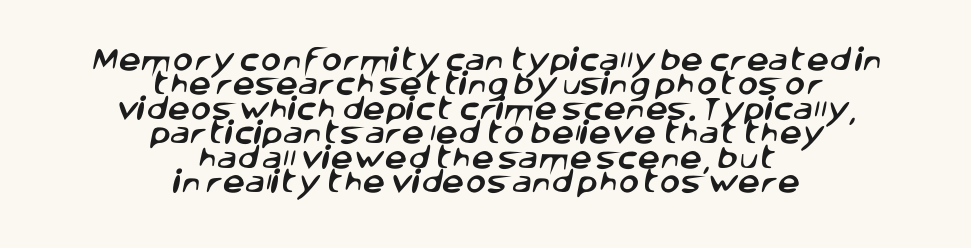
The image shows 25 px text type; set centered, tight line spacing (0.98x), normal letter spacing, not underlined.
